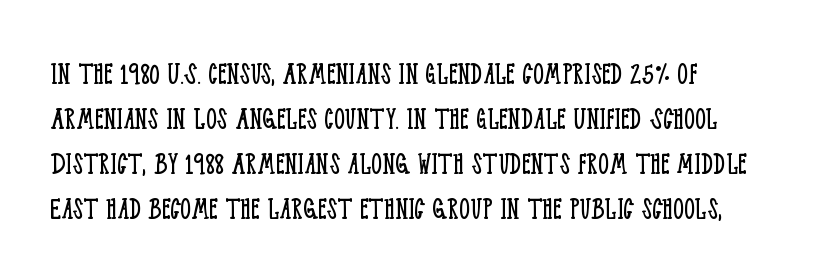
The lettering holds an erect, upright posture throughout. Note the varied advance widths — an 'i' is clearly narrower than an 'm'. You can tell from the footed stems that serif type was used. Bold? No — there's no thickening of the strokes. Vertical spacing — default. The space beneath each line is pristine and unruled.
